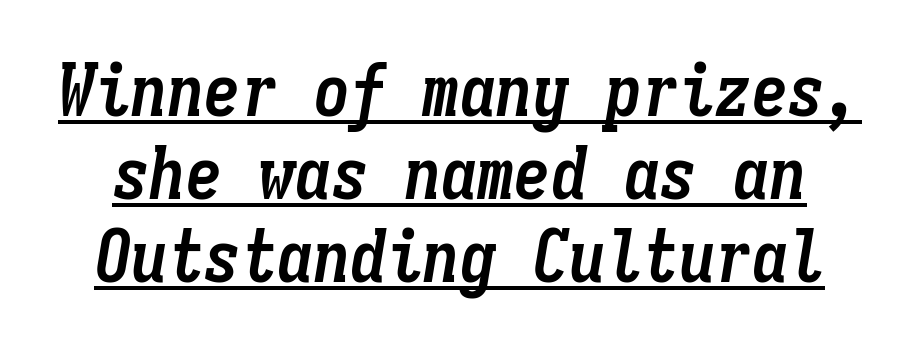
{"italic": "yes", "lean": "right", "slant_degrees": 9, "bold": "yes", "weight": "semibold", "width": "condensed", "stroke_contrast": "low", "x_height": "medium", "monospaced": "yes", "underline": "yes", "line_spacing": "tight", "line_spacing_ratio": 1.14, "letter_spacing": "normal", "letter_spacing_em": 0.0, "glyph_px": 73}
